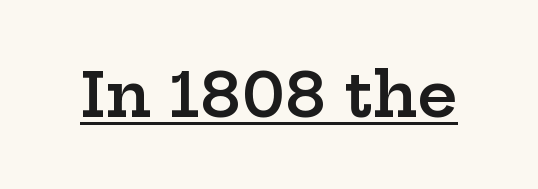
Does the lettering tilt? It doesn't — this is upright. Stroke terminals: seriffed. What weight is shown? A semibold, between regular and bold. These lines keep a tight, regular rhythm from letter to letter. Does a line run under the words? Yes, clearly.
